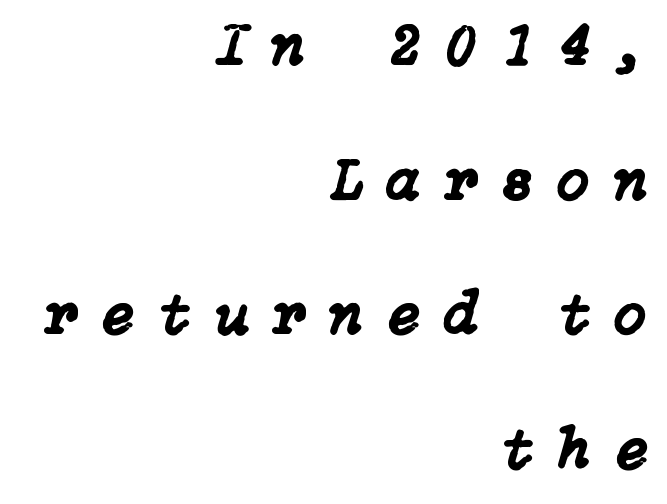
{"italic": "yes", "lean": "right", "slant_degrees": 15, "width": "normal", "stroke_contrast": "low", "x_height": "medium", "underline": "no", "align": "right", "line_spacing": "loose", "line_spacing_ratio": 2.28, "letter_spacing": "wide", "letter_spacing_em": 0.42, "glyph_px": 59}
